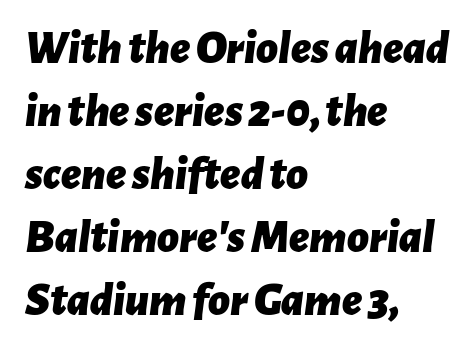
The image shows 47 px bold type, italic (leaning right); set left-aligned, normal line spacing (1.34x), normal letter spacing, not underlined; low stroke contrast and a medium x-height.
